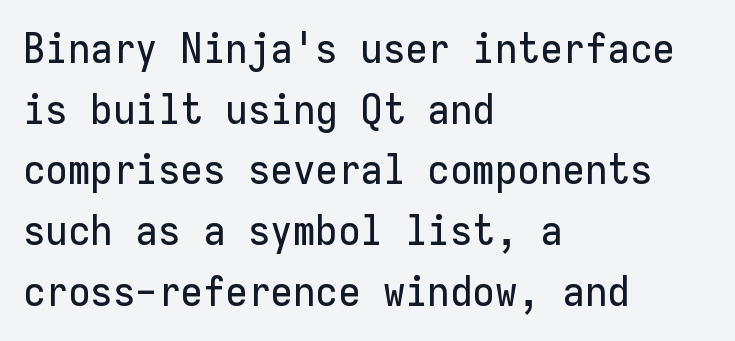
The image shows 41 px sans-serif type, upright, monospaced; set left-aligned, normal line spacing (1.48x), normal letter spacing, not underlined; low stroke contrast and a medium x-height.
